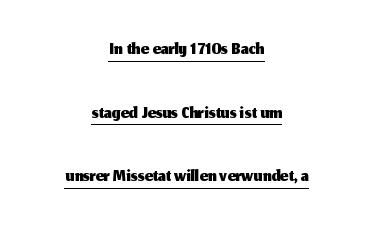
The image shows 28 px sans-serif type, upright; set centered, loose line spacing (2.27x), normal letter spacing, underlined; medium stroke contrast and a medium x-height.
